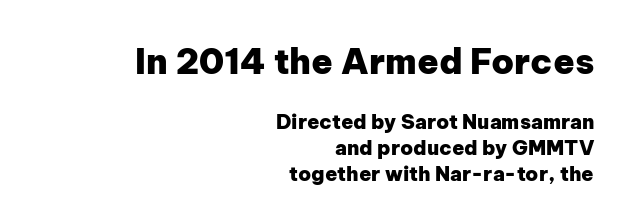
Q: Is the text bold? A: Yes.
Q: Is the text italic (slanted)? A: No, it is upright.
Q: Is the typeface a serif or a sans-serif typeface? A: Sans-serif.
Q: Is the text underlined? A: No.
Q: How is the paragraph aligned? A: Right-aligned.
Q: Is the spacing between letters normal or unusually wide? A: Normal.
Q: Is the spacing between lines tight, normal or loose? A: Normal.
Q: Which block of text is set in a larger size, the first (top) or the second (bottom)? A: The first (top) one.
Q: Width (condensed, normal, or wide)? A: Normal.
Q: Stroke contrast? A: Low.
Q: x-height? A: Medium.
Q: Monospaced? A: No.
